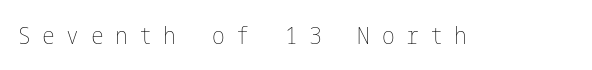
Q: Is the text bold? A: No.
Q: Is the text italic (slanted)? A: No, it is upright.
Q: Is the text underlined? A: No.
Q: Is the spacing between letters normal or unusually wide? A: Unusually wide.
